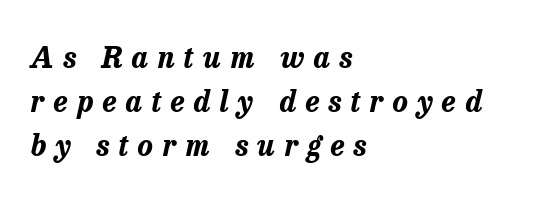
{"italic": "yes", "lean": "right", "slant_degrees": 13, "bold": "yes", "weight": "bold", "width": "normal", "stroke_contrast": "low", "x_height": "medium", "monospaced": "no", "underline": "no", "align": "left", "line_spacing": "normal", "line_spacing_ratio": 1.51, "letter_spacing": "wide", "letter_spacing_em": 0.32, "glyph_px": 29}
